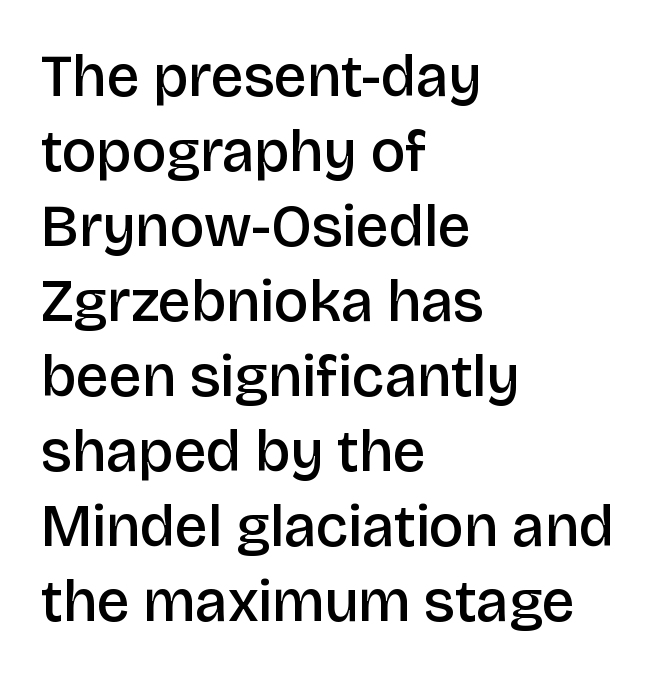
Q: Is the text bold? A: Semi-bold.
Q: Is the text italic (slanted)? A: No, it is upright.
Q: Is the typeface a serif or a sans-serif typeface? A: Sans-serif.
Q: Is the text underlined? A: No.
Q: How is the paragraph aligned? A: Left-aligned.
Q: Is the spacing between letters normal or unusually wide? A: Normal.
Q: Is the spacing between lines tight, normal or loose? A: Normal.
Q: Width (condensed, normal, or wide)? A: Normal.
Q: Stroke contrast? A: Low.
Q: x-height? A: Large.
Q: Monospaced? A: No.
